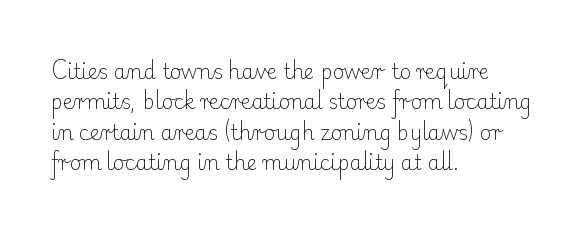
The image shows 20 px text type, upright; set left-aligned, normal line spacing (1.52x), normal letter spacing, not underlined.
